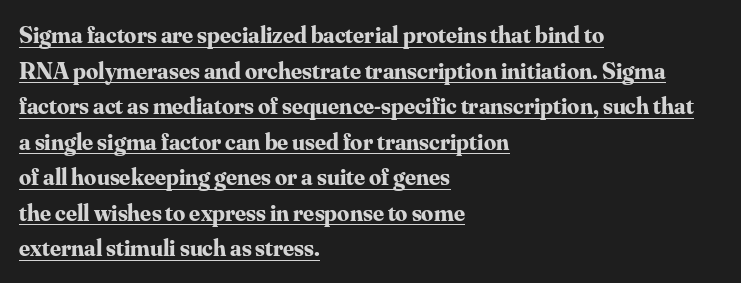
{"italic": "no", "bold": "yes", "underline": "yes", "align": "left", "line_spacing": "normal", "line_spacing_ratio": 1.48, "letter_spacing": "normal", "letter_spacing_em": 0.0, "glyph_px": 24}
